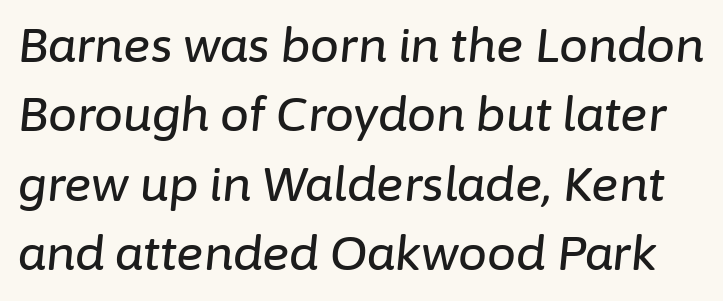
The image shows 46 px text type, italic (leaning right); set normal line spacing (1.51x), normal letter spacing, not underlined; low stroke contrast and a medium x-height.
